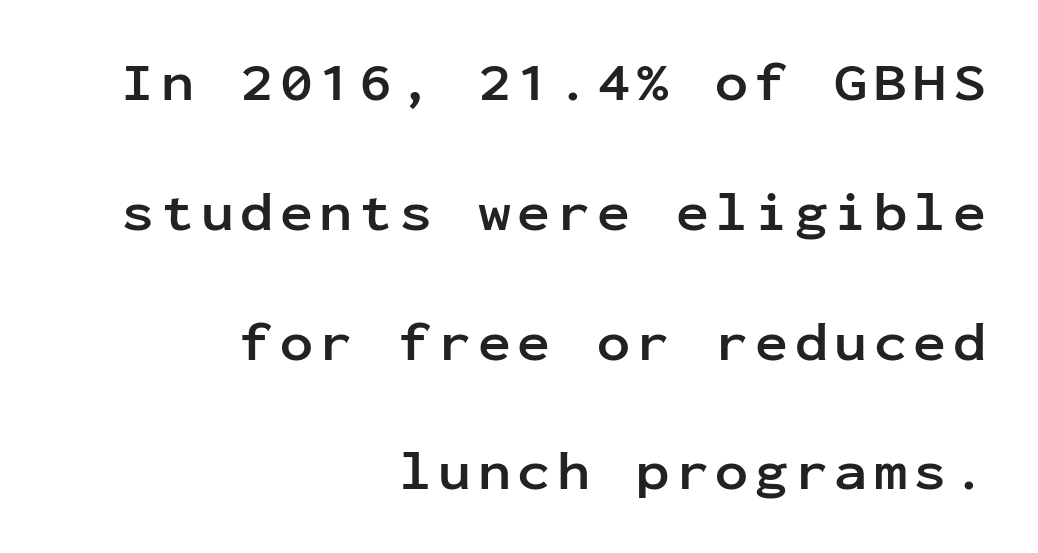
Q: Is the text bold? A: Yes.
Q: Is the text italic (slanted)? A: No, it is upright.
Q: Is the typeface a serif or a sans-serif typeface? A: Sans-serif.
Q: Is the text underlined? A: No.
Q: How is the paragraph aligned? A: Right-aligned.
Q: Is the spacing between lines tight, normal or loose? A: Loose.
Q: Width (condensed, normal, or wide)? A: Normal.
Q: Stroke contrast? A: Low.
Q: x-height? A: Medium.
Q: Monospaced? A: Yes.
